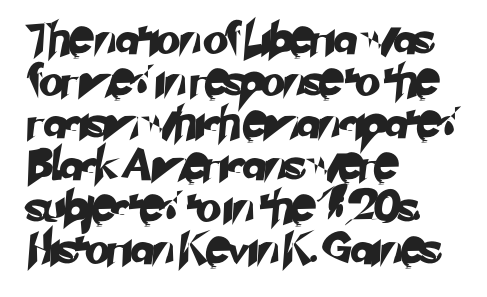
Q: Is the typeface a serif or a sans-serif typeface? A: Sans-serif.
Q: Is the text underlined? A: No.
Q: How is the paragraph aligned? A: Left-aligned.
Q: Is the spacing between letters normal or unusually wide? A: Normal.
Q: Is the spacing between lines tight, normal or loose? A: Normal.
Q: Width (condensed, normal, or wide)? A: Normal.
Q: Stroke contrast? A: Low.
Q: x-height? A: Small.
Q: Monospaced? A: No.
